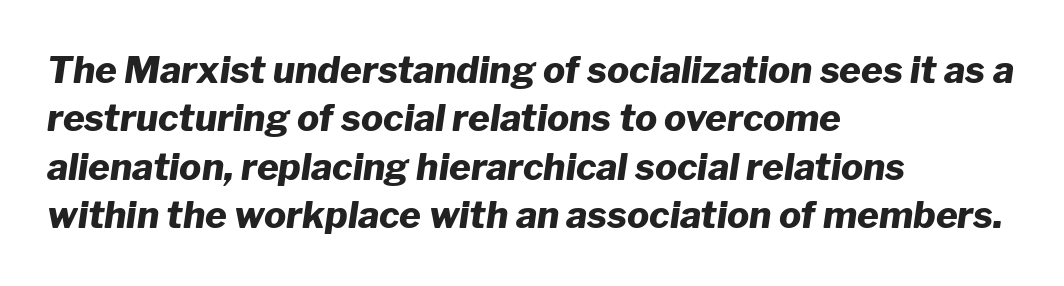
The image shows 37 px heavy type, italic (leaning right); set left-aligned, normal line spacing (1.31x), normal letter spacing, not underlined; low stroke contrast and a medium x-height.
